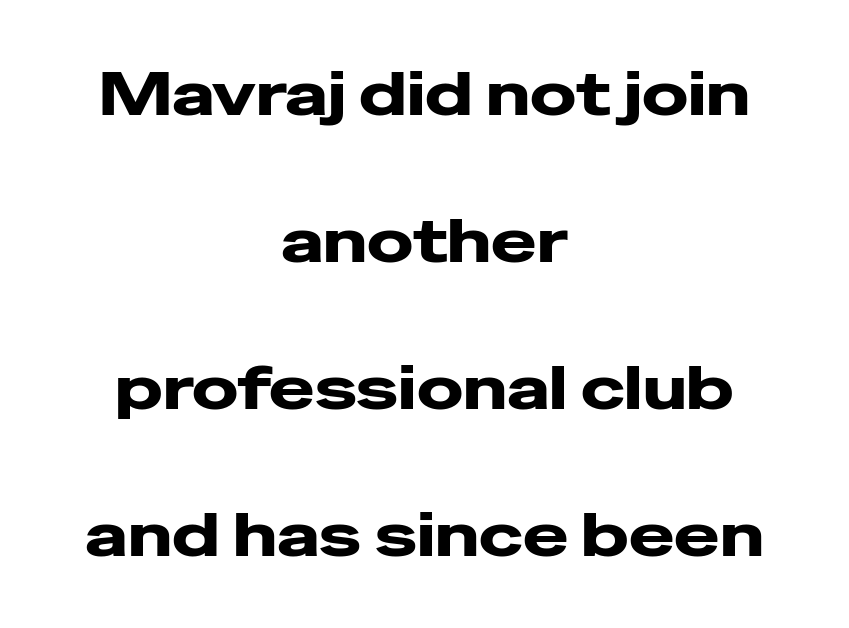
The letters stand upright; this is a roman face. Nobody touched the tracking dial on this one. The passage shown is not underscored anywhere. No feet cap the strokes, marking this as sans-serif type.
